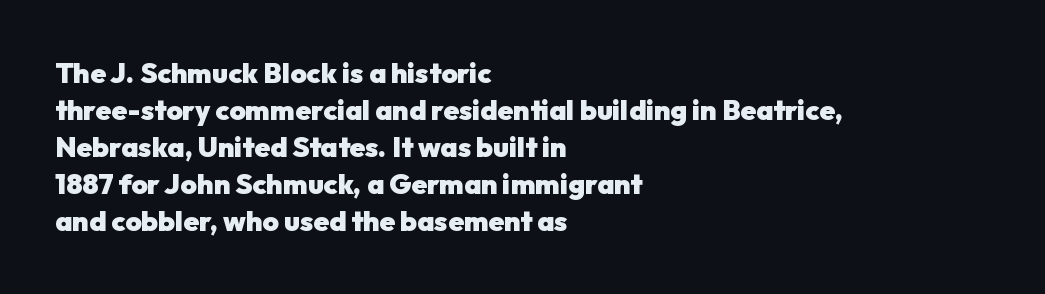
The image shows 28 px heavy sans-serif type, upright; set left-aligned, normal line spacing (1.32x), normal letter spacing, not underlined; low stroke contrast and a medium x-height.
